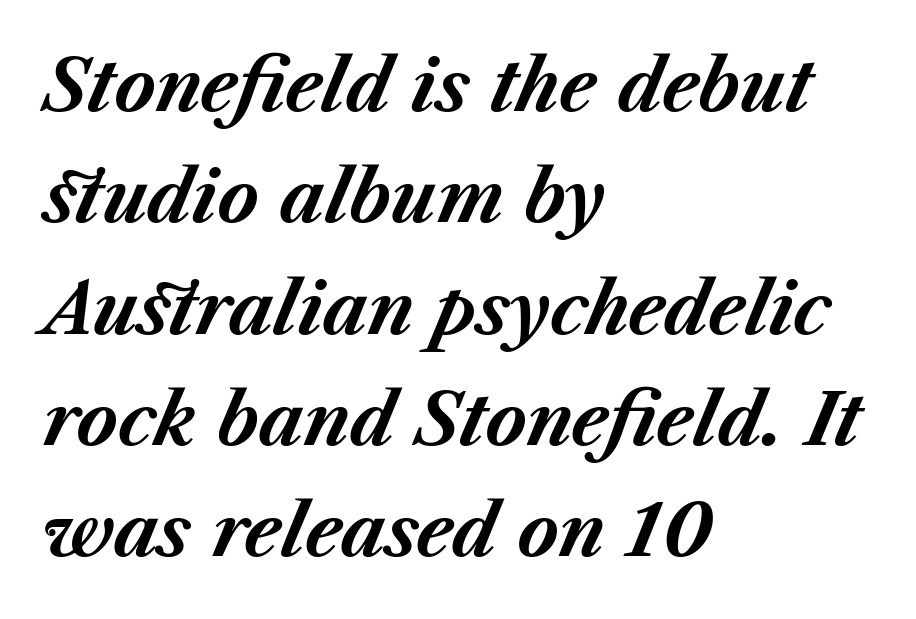
Slanted lettering throughout. I'd describe the lettering as bold — thick and assertive. Underlining? Definitely not there. The face used here is proportionally spaced, like ordinary book or web type.
